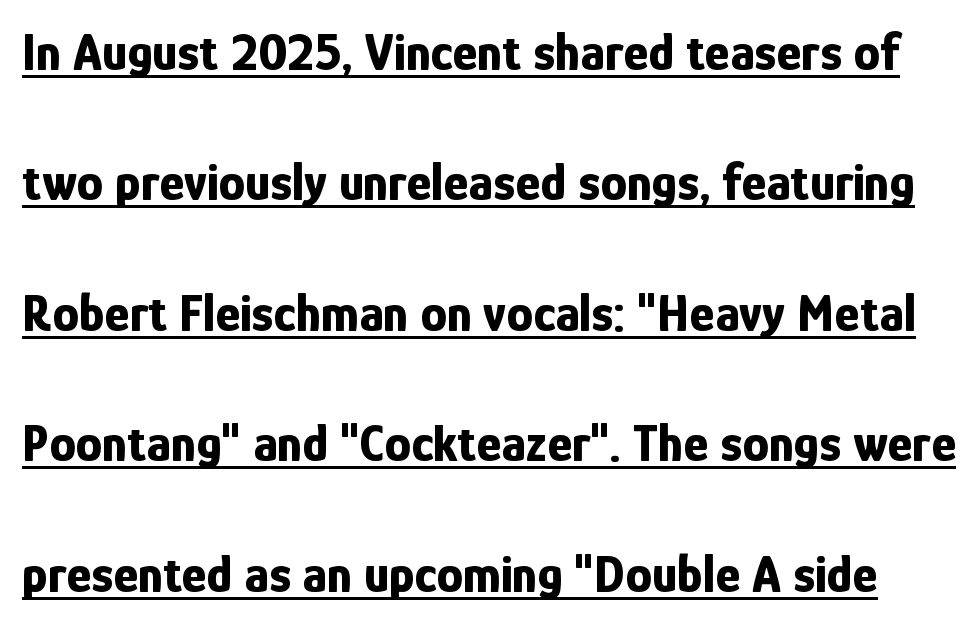
Q: Is the text bold? A: Yes.
Q: Is the text italic (slanted)? A: No, it is upright.
Q: Is the typeface a serif or a sans-serif typeface? A: Sans-serif.
Q: Is the text underlined? A: Yes.
Q: Is the spacing between letters normal or unusually wide? A: Normal.
Q: Is the spacing between lines tight, normal or loose? A: Loose.
Q: Width (condensed, normal, or wide)? A: Condensed.
Q: Stroke contrast? A: Low.
Q: x-height? A: Medium.
Q: Monospaced? A: No.
